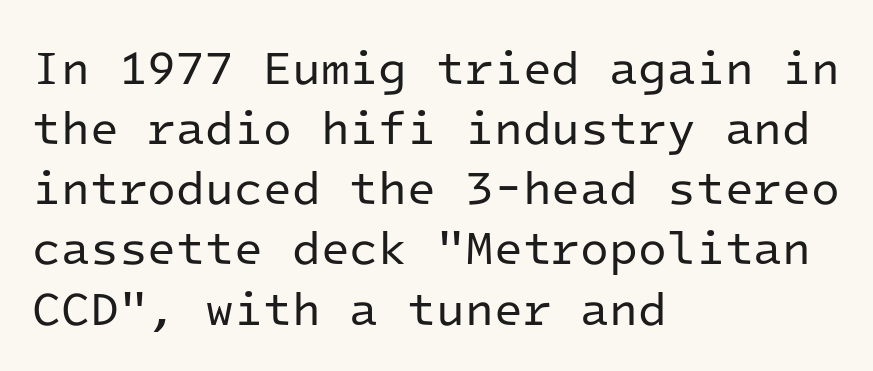
The gap between lines stays unmarked. The rendering uses a moderate line-height, typical for paragraphs. Every character here occupies the same horizontal width, giving the sample a typewriter-like rhythm. Layout note: lines flush left. The typeface has the unassuming heft of standard copy or less. Observe the absence of serifs on each vertical stroke in this sample.
